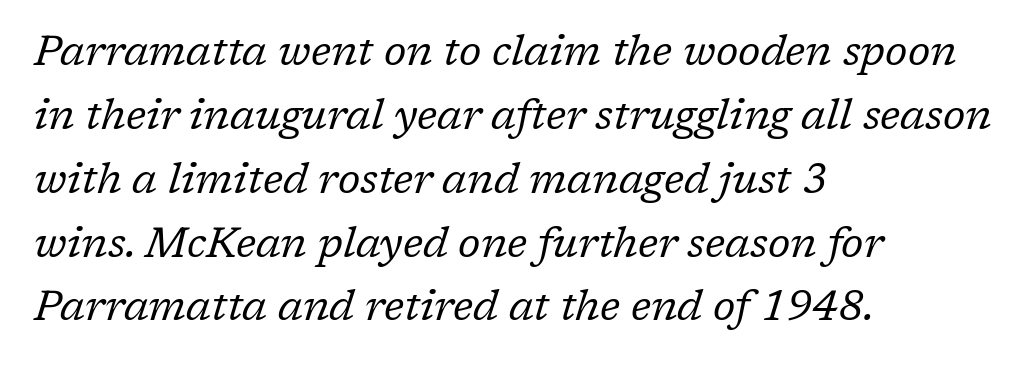
Q: Is the text bold? A: No.
Q: Is the text italic (slanted)? A: Yes, it leans right by about 17 degrees.
Q: Is the typeface a serif or a sans-serif typeface? A: Serif.
Q: Is the text underlined? A: No.
Q: How is the paragraph aligned? A: Left-aligned.
Q: Is the spacing between letters normal or unusually wide? A: Normal.
Q: Is the spacing between lines tight, normal or loose? A: Normal.
Q: Width (condensed, normal, or wide)? A: Normal.
Q: Stroke contrast? A: Low.
Q: x-height? A: Medium.
Q: Monospaced? A: No.
